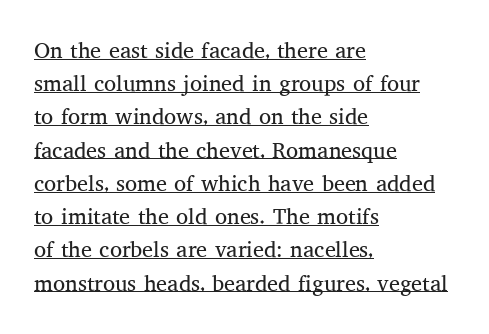
Q: Is the text bold? A: No.
Q: Is the text italic (slanted)? A: No, it is upright.
Q: Is the text underlined? A: Yes.
Q: How is the paragraph aligned? A: Left-aligned.
Q: Is the spacing between letters normal or unusually wide? A: Normal.
Q: Is the spacing between lines tight, normal or loose? A: Normal.
